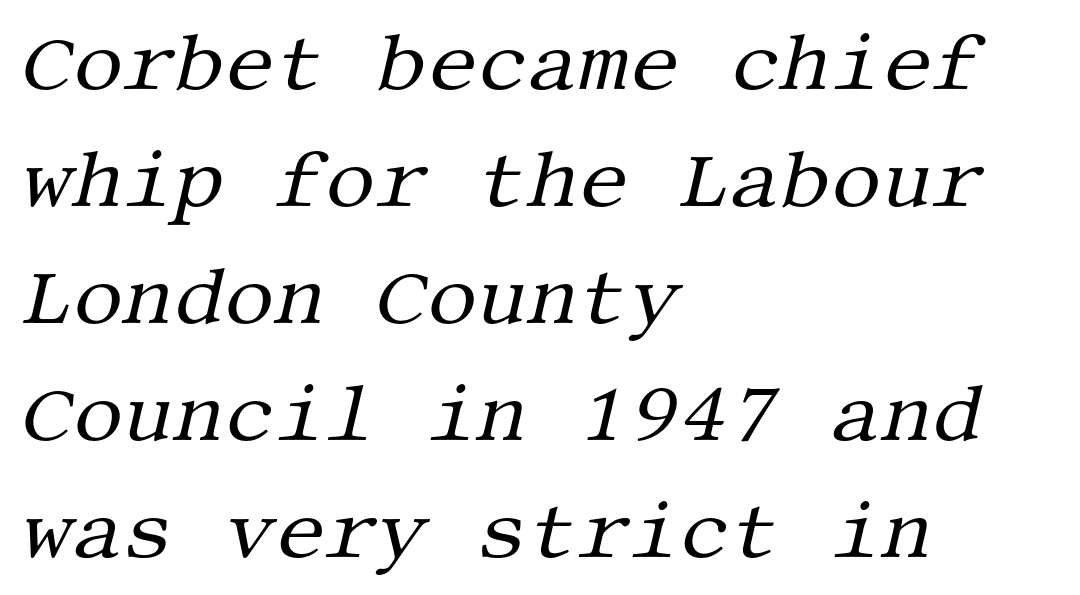
The image shows 79 px regular-weight serif type, italic (leaning right); set left-aligned, normal line spacing (1.48x), normal letter spacing, not underlined; medium stroke contrast and a large x-height.
